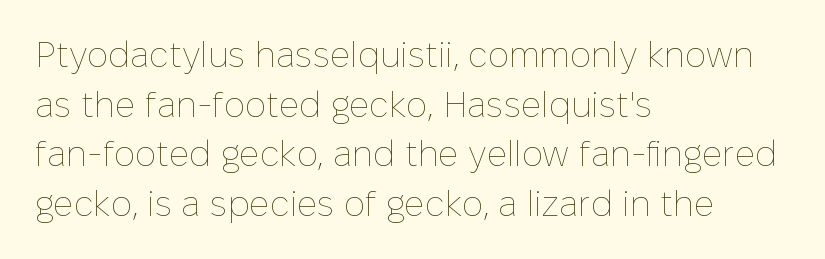
{"italic": "no", "bold": "no", "weight": "thin", "width": "normal", "stroke_contrast": "low", "x_height": "medium", "monospaced": "no", "underline": "no", "align": "left", "line_spacing": "normal", "line_spacing_ratio": 1.42, "letter_spacing": "normal", "letter_spacing_em": 0.0, "glyph_px": 35}
